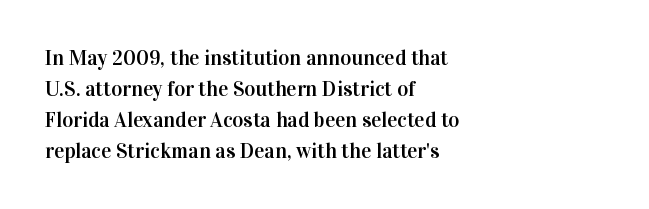
The image shows 21 px text type, upright; set left-aligned, normal line spacing (1.47x), normal letter spacing, not underlined.
